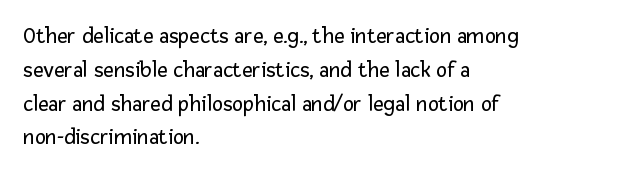
Just letters on the line, the space beneath them empty. Evenly set lines give the paragraph a standard silhouette. Heft: none added — not bold. Notice how the passage keeps a crisp vertical edge on the left only. No extra tracking has been applied to these lines. A roman cut, with each character standing at attention.
